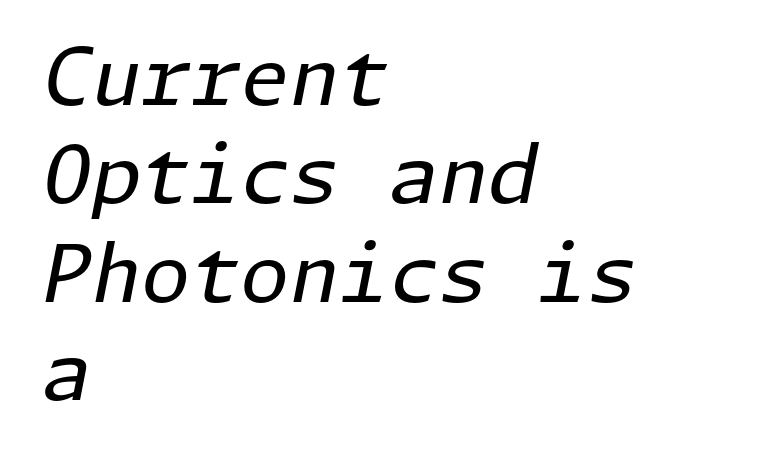
Q: Is the text bold? A: No.
Q: Is the text italic (slanted)? A: Yes, it leans right by about 11 degrees.
Q: Is the text underlined? A: No.
Q: How is the paragraph aligned? A: Left-aligned.
Q: Is the spacing between letters normal or unusually wide? A: Normal.
Q: Width (condensed, normal, or wide)? A: Normal.
Q: Stroke contrast? A: Low.
Q: x-height? A: Medium.
